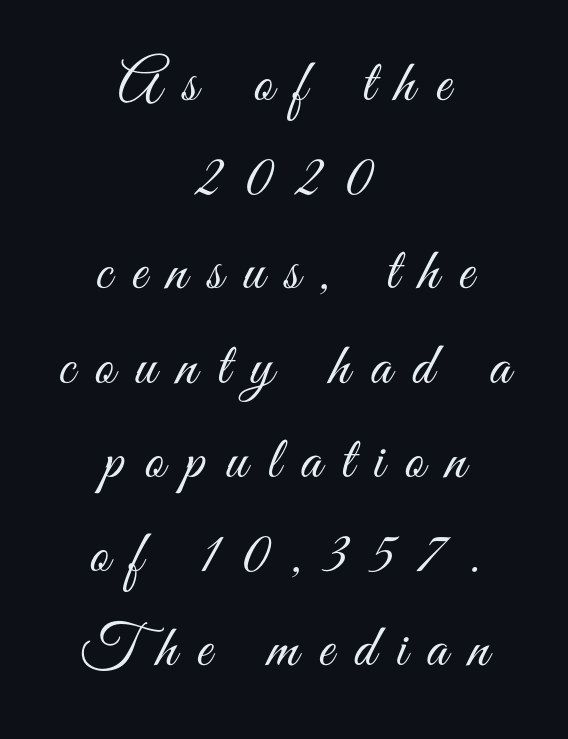
Descenders hang freely into open space. No heavy texture on the line: the type isn't bold. Compared with typical body copy, the letter spacing here is much looser. The passage shown is typed in a proportional face where columns would drift. The typesetter chose a symmetrical, centered arrangement here.
